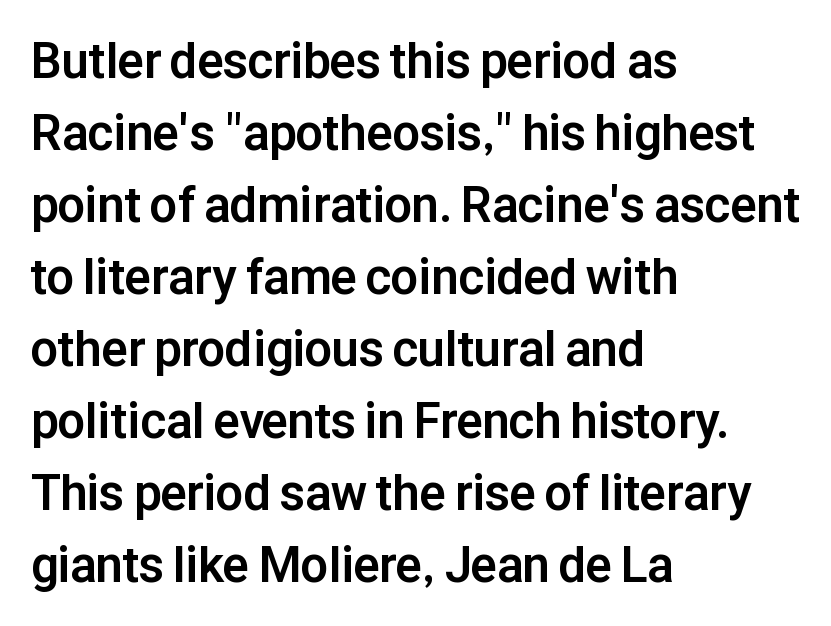
Q: Is the text bold? A: Yes.
Q: Is the text italic (slanted)? A: No, it is upright.
Q: Is the typeface a serif or a sans-serif typeface? A: Sans-serif.
Q: Is the text underlined? A: No.
Q: How is the paragraph aligned? A: Left-aligned.
Q: Is the spacing between letters normal or unusually wide? A: Normal.
Q: Is the spacing between lines tight, normal or loose? A: Normal.
Q: Width (condensed, normal, or wide)? A: Normal.
Q: Stroke contrast? A: Low.
Q: x-height? A: Medium.
Q: Monospaced? A: No.
